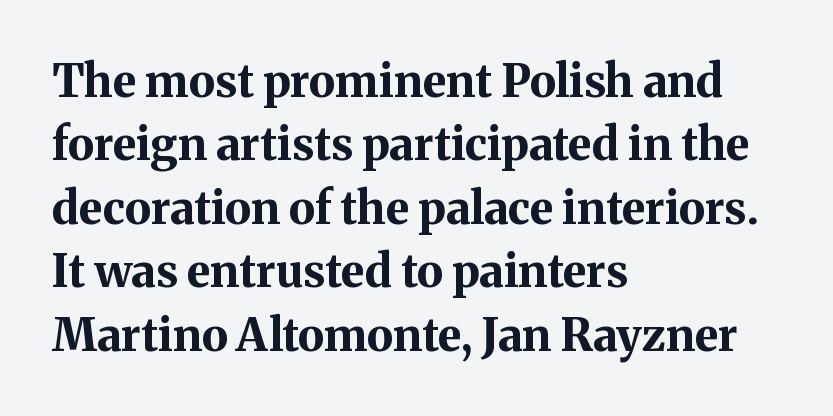
The image shows 45 px bold serif type, upright; set left-aligned, normal line spacing (1.41x), normal letter spacing, not underlined; medium stroke contrast and a medium x-height.
